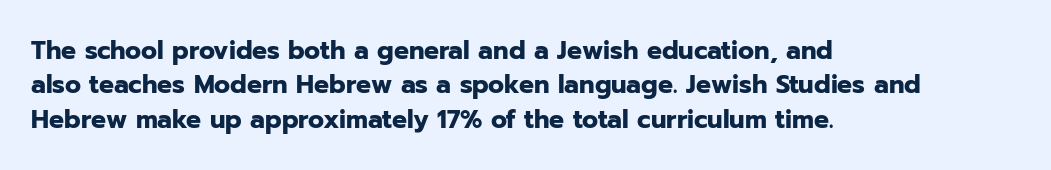
Q: Is the text bold? A: Yes.
Q: Is the text italic (slanted)? A: No, it is upright.
Q: Is the text underlined? A: No.
Q: How is the paragraph aligned? A: Left-aligned.
Q: Is the spacing between letters normal or unusually wide? A: Normal.
Q: Is the spacing between lines tight, normal or loose? A: Normal.
